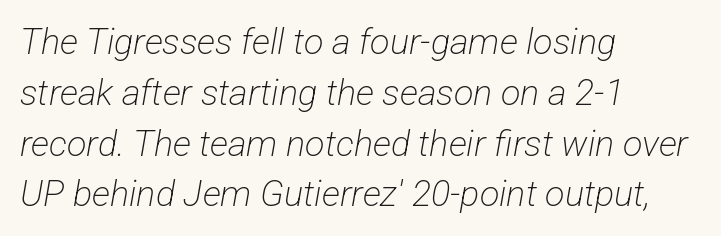
{"serif": "no", "bold": "no", "weight": "light", "width": "condensed", "stroke_contrast": "low", "x_height": "medium", "monospaced": "no", "underline": "no", "align": "left", "line_spacing": "normal", "line_spacing_ratio": 1.41, "letter_spacing": "normal", "letter_spacing_em": 0.0, "glyph_px": 36}
